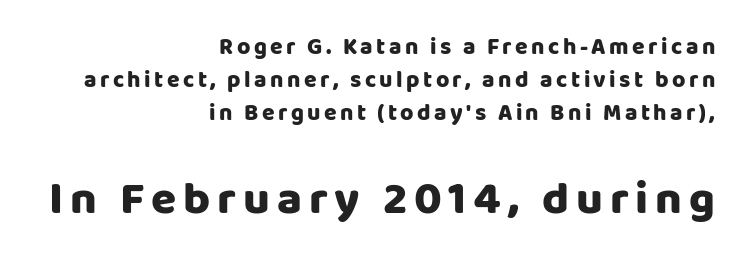
Q: Is the text bold? A: Yes.
Q: Is the text italic (slanted)? A: No, it is upright.
Q: Is the typeface a serif or a sans-serif typeface? A: Sans-serif.
Q: Is the text underlined? A: No.
Q: How is the paragraph aligned? A: Right-aligned.
Q: Is the spacing between lines tight, normal or loose? A: Normal.
Q: Which block of text is set in a larger size, the first (top) or the second (bottom)? A: The second (bottom) one.
Q: Width (condensed, normal, or wide)? A: Normal.
Q: Stroke contrast? A: Low.
Q: x-height? A: Large.
Q: Monospaced? A: No.
